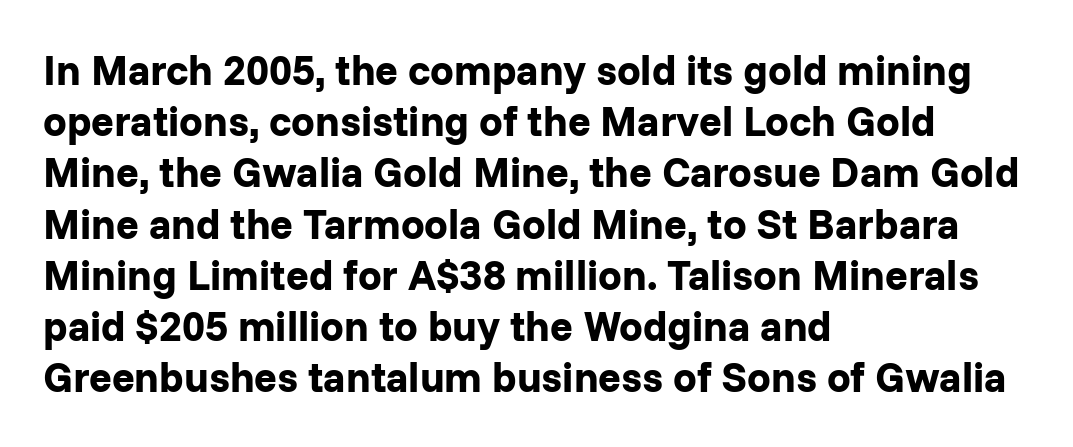
Q: Is the text bold? A: Yes.
Q: Is the text italic (slanted)? A: No, it is upright.
Q: Is the typeface a serif or a sans-serif typeface? A: Sans-serif.
Q: Is the text underlined? A: No.
Q: How is the paragraph aligned? A: Left-aligned.
Q: Is the spacing between letters normal or unusually wide? A: Normal.
Q: Width (condensed, normal, or wide)? A: Normal.
Q: Stroke contrast? A: Low.
Q: x-height? A: Medium.
Q: Monospaced? A: No.
